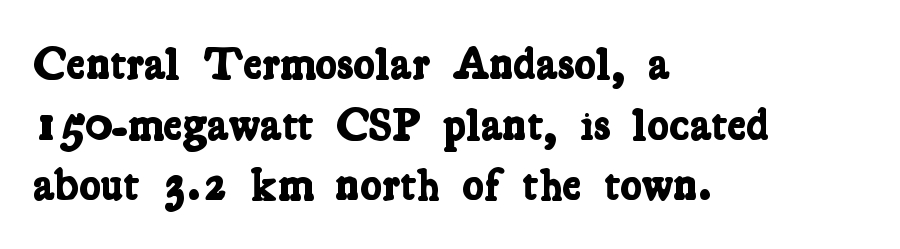
Q: Is the text bold? A: Yes.
Q: Is the typeface a serif or a sans-serif typeface? A: Serif.
Q: Is the text underlined? A: No.
Q: How is the paragraph aligned? A: Left-aligned.
Q: Is the spacing between letters normal or unusually wide? A: Normal.
Q: Is the spacing between lines tight, normal or loose? A: Normal.
Q: Width (condensed, normal, or wide)? A: Condensed.
Q: Stroke contrast? A: Low.
Q: x-height? A: Medium.
Q: Monospaced? A: No.
